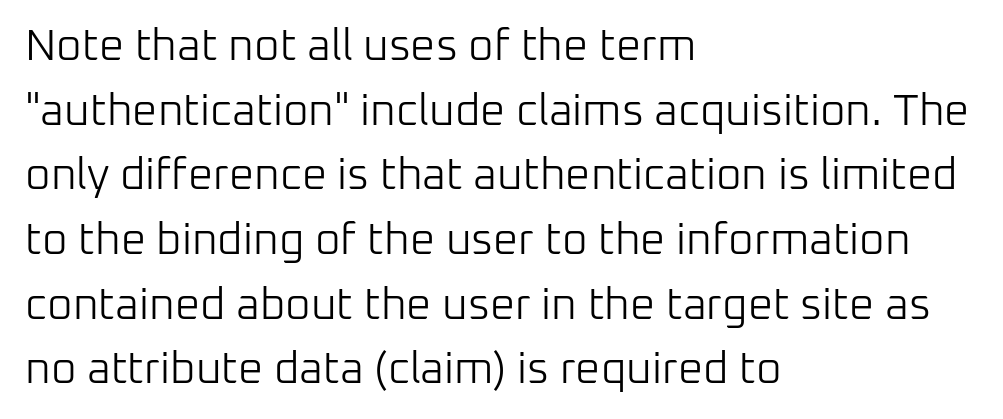
{"serif": "no", "italic": "no", "bold": "no", "weight": "light", "width": "normal", "stroke_contrast": "low", "x_height": "medium", "monospaced": "no", "underline": "no", "align": "left", "line_spacing": "normal", "line_spacing_ratio": 1.47, "letter_spacing": "normal", "letter_spacing_em": 0.0, "glyph_px": 44}
